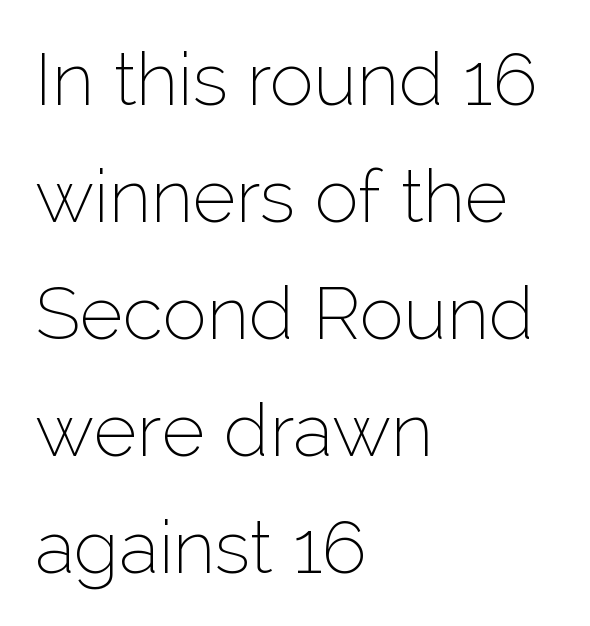
The image shows 74 px thin sans-serif type, upright; set left-aligned, normal line spacing (1.58x), normal letter spacing, not underlined; low stroke contrast and a medium x-height.
